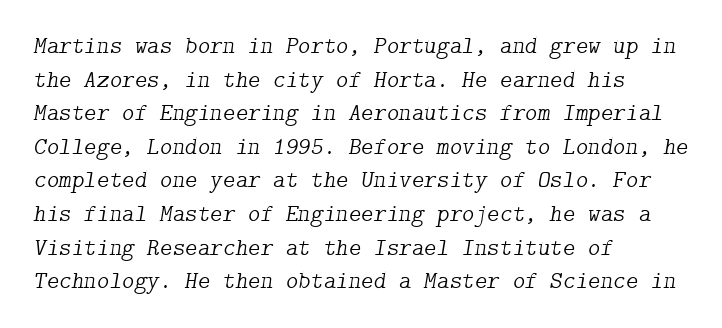
{"italic": "yes", "lean": "right", "slant_degrees": 9, "bold": "no", "underline": "no", "align": "left", "line_spacing": "normal", "line_spacing_ratio": 1.4, "letter_spacing": "normal", "letter_spacing_em": 0.0, "glyph_px": 24}
